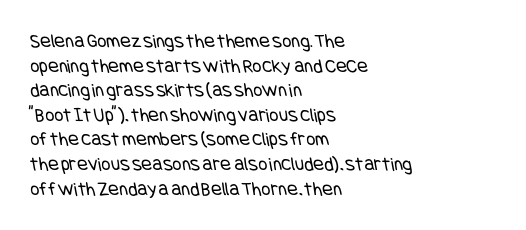
The rendering keeps characters at their native spacing. Visually the block forms a straight wall on the left and a jagged coastline on the right. The space directly below the letters is spotless. Stems and bowls with no extra thickness — not bold.
